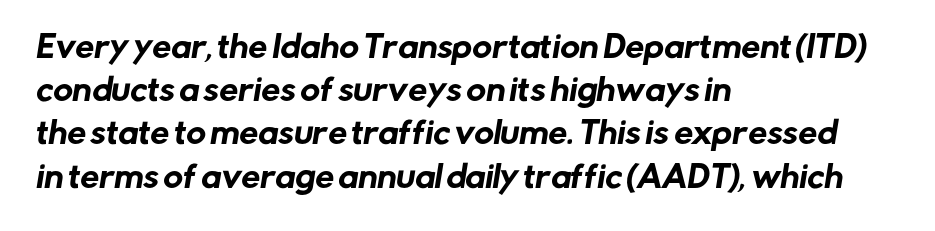
Q: Is the typeface a serif or a sans-serif typeface? A: Sans-serif.
Q: Is the text underlined? A: No.
Q: How is the paragraph aligned? A: Left-aligned.
Q: Is the spacing between letters normal or unusually wide? A: Normal.
Q: Is the spacing between lines tight, normal or loose? A: Normal.
Q: Width (condensed, normal, or wide)? A: Normal.
Q: Stroke contrast? A: Low.
Q: x-height? A: Medium.
Q: Monospaced? A: No.
